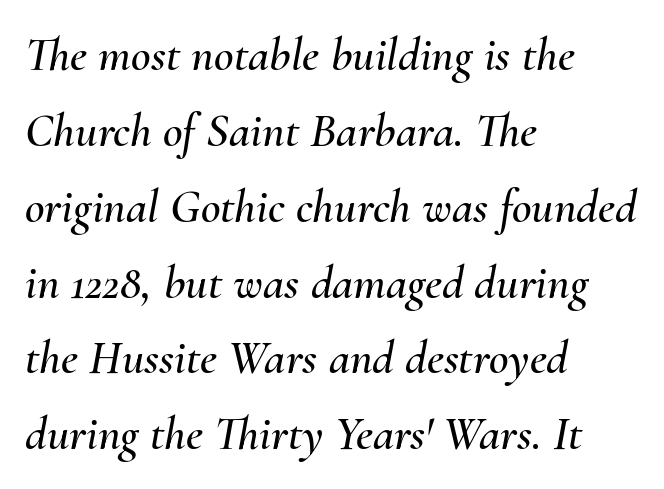
Q: Is the text italic (slanted)? A: Yes, it leans right by about 10 degrees.
Q: Is the text underlined? A: No.
Q: How is the paragraph aligned? A: Left-aligned.
Q: Is the spacing between letters normal or unusually wide? A: Normal.
Q: Is the spacing between lines tight, normal or loose? A: Normal.
Q: Width (condensed, normal, or wide)? A: Normal.
Q: Stroke contrast? A: Medium.
Q: x-height? A: Small.
Q: Monospaced? A: No.
